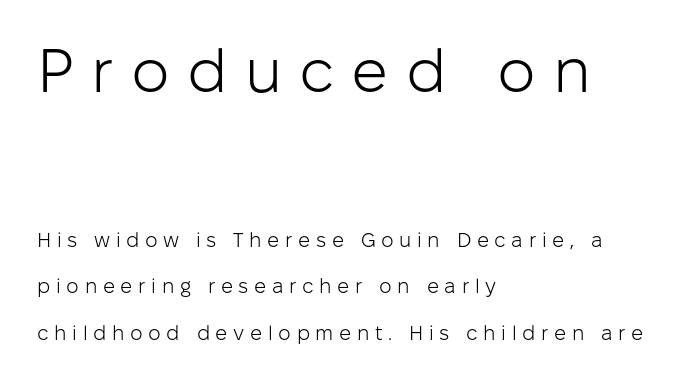
The image shows 61 px light sans-serif type, upright; set left-aligned, loose line spacing (2.34x), unusually wide letter spacing (+0.28 em), not underlined; the first (top) block is 3.05x larger; low stroke contrast and a medium x-height.
